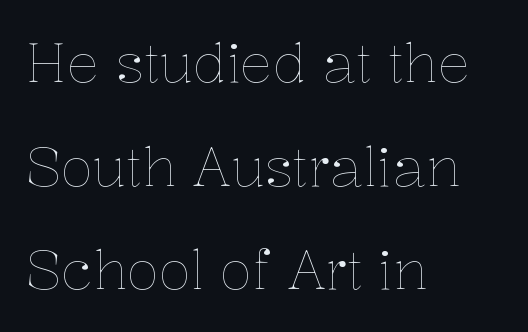
The image shows 54 px thin type, upright; set left-aligned, loose line spacing (1.92x), normal letter spacing, not underlined; low stroke contrast and a medium x-height.
